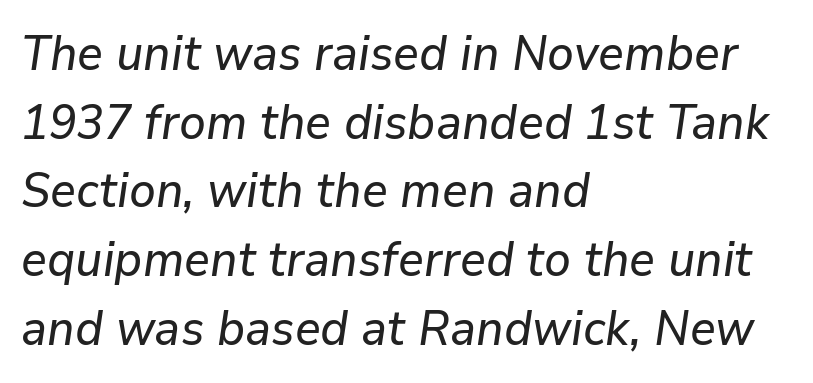
Q: Is the text italic (slanted)? A: Yes, it leans right by about 9 degrees.
Q: Is the text underlined? A: No.
Q: How is the paragraph aligned? A: Left-aligned.
Q: Is the spacing between letters normal or unusually wide? A: Normal.
Q: Is the spacing between lines tight, normal or loose? A: Normal.
Q: Width (condensed, normal, or wide)? A: Normal.
Q: Stroke contrast? A: Low.
Q: x-height? A: Medium.
Q: Monospaced? A: No.
